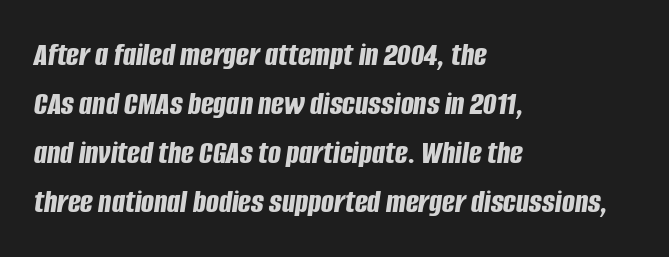
Just letters on the line, the space beneath them empty. Is this a fixed-width face? No — the glyphs have proportional, varying widths. Letter spacing: default. The setting favours the left margin, as ordinary paragraphs usually do. When letters slant like this, we call the style italic.
